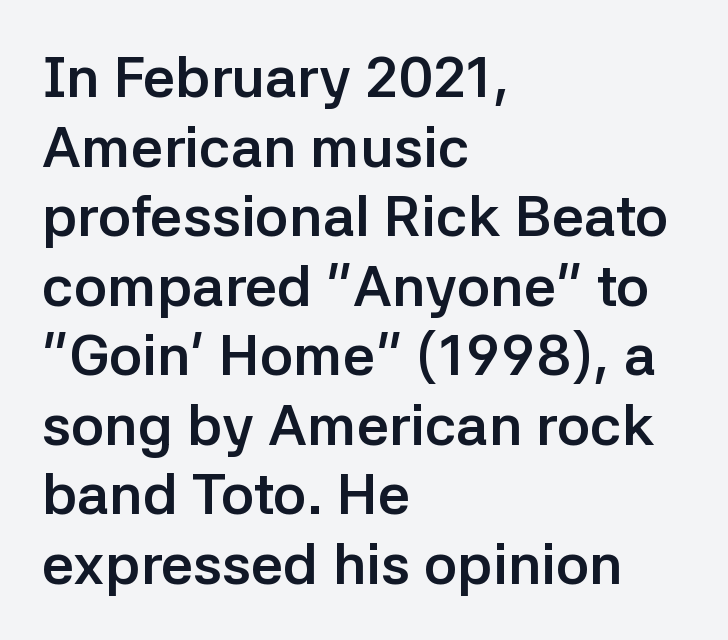
{"serif": "no", "italic": "no", "bold": "yes", "weight": "semibold", "width": "normal", "stroke_contrast": "low", "x_height": "medium", "monospaced": "no", "underline": "no", "align": "left", "line_spacing_ratio": 1.22, "letter_spacing": "normal", "letter_spacing_em": 0.0, "glyph_px": 57}
